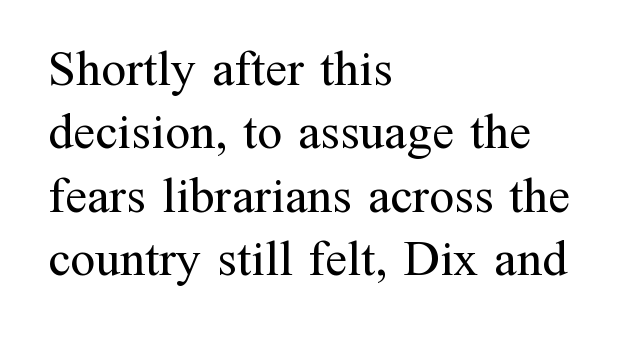
The image shows 50 px regular-weight serif type, upright; set left-aligned, normal line spacing (1.27x), normal letter spacing, not underlined; medium stroke contrast and a medium x-height.
